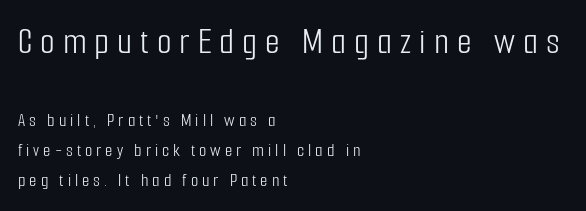
Q: Is the text bold? A: No.
Q: Is the text italic (slanted)? A: No, it is upright.
Q: Is the typeface a serif or a sans-serif typeface? A: Sans-serif.
Q: Is the text underlined? A: No.
Q: How is the paragraph aligned? A: Left-aligned.
Q: Is the spacing between letters normal or unusually wide? A: Unusually wide.
Q: Is the spacing between lines tight, normal or loose? A: Normal.
Q: Which block of text is set in a larger size, the first (top) or the second (bottom)? A: The first (top) one.
Q: Width (condensed, normal, or wide)? A: Condensed.
Q: Stroke contrast? A: Low.
Q: x-height? A: Medium.
Q: Monospaced? A: No.
